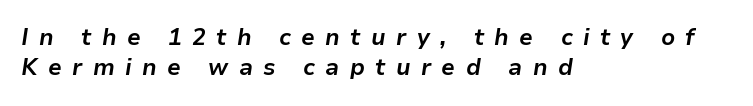
Evenly set lines give the paragraph a standard silhouette. Rule under the text: the space is simply empty. Set as a true bold cut, around the 700 mark. These lines are set flush left with a ragged right edge. Rendered with sloped, italic letterforms.
